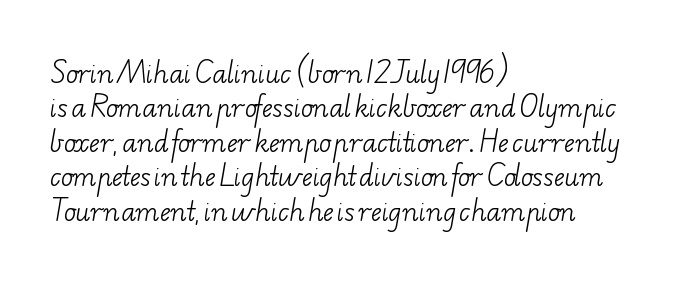
Q: Is the text bold? A: No.
Q: Is the text underlined? A: No.
Q: How is the paragraph aligned? A: Left-aligned.
Q: Is the spacing between letters normal or unusually wide? A: Normal.
Q: Is the spacing between lines tight, normal or loose? A: Normal.
